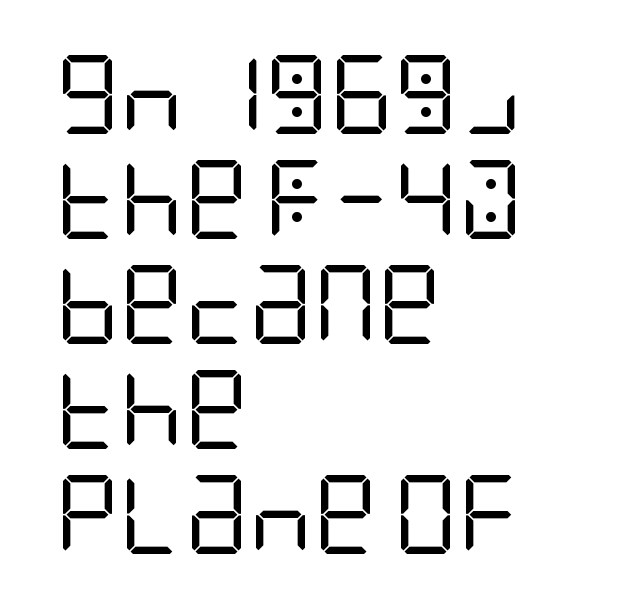
The image shows 79 px regular-weight, condensed sans-serif type, upright; set left-aligned, normal line spacing (1.33x), normal letter spacing, not underlined; low stroke contrast and a large x-height.
